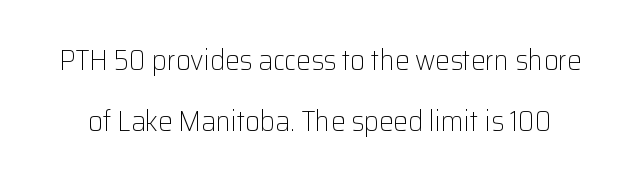
Q: Is the text bold? A: No.
Q: Is the text italic (slanted)? A: No, it is upright.
Q: Is the typeface a serif or a sans-serif typeface? A: Sans-serif.
Q: Is the text underlined? A: No.
Q: Is the spacing between letters normal or unusually wide? A: Normal.
Q: Is the spacing between lines tight, normal or loose? A: Loose.
Q: Width (condensed, normal, or wide)? A: Normal.
Q: Stroke contrast? A: Low.
Q: x-height? A: Medium.
Q: Monospaced? A: No.
